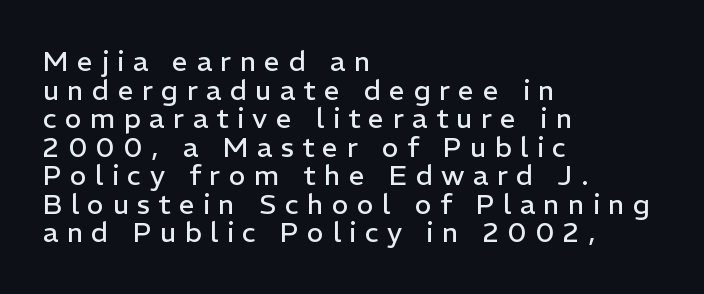
{"serif": "no", "italic": "no", "bold": "no", "weight": "regular", "width": "normal", "stroke_contrast": "low", "x_height": "medium", "monospaced": "no", "underline": "no", "align": "left", "line_spacing": "tight", "line_spacing_ratio": 1.02, "letter_spacing": "wide", "letter_spacing_em": 0.3, "glyph_px": 28}
